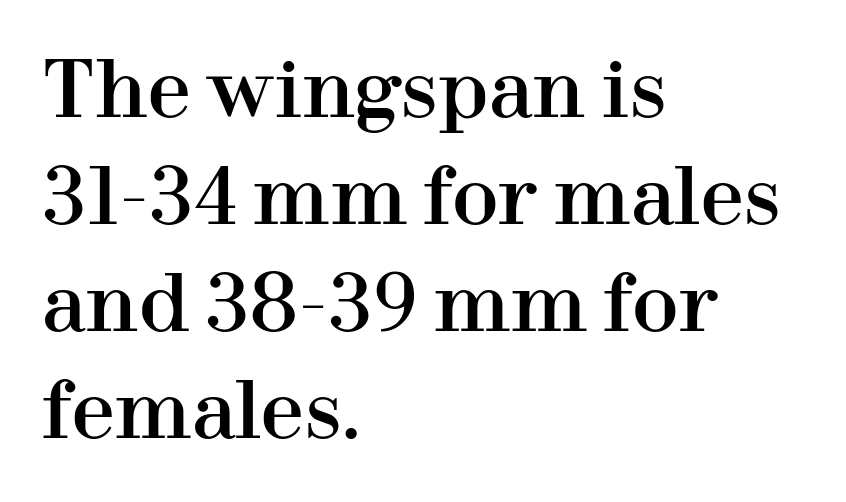
Q: Is the text italic (slanted)? A: No, it is upright.
Q: Is the typeface a serif or a sans-serif typeface? A: Serif.
Q: Is the text underlined? A: No.
Q: How is the paragraph aligned? A: Left-aligned.
Q: Is the spacing between letters normal or unusually wide? A: Normal.
Q: Is the spacing between lines tight, normal or loose? A: Normal.
Q: Width (condensed, normal, or wide)? A: Normal.
Q: Stroke contrast? A: High.
Q: x-height? A: Medium.
Q: Monospaced? A: No.
